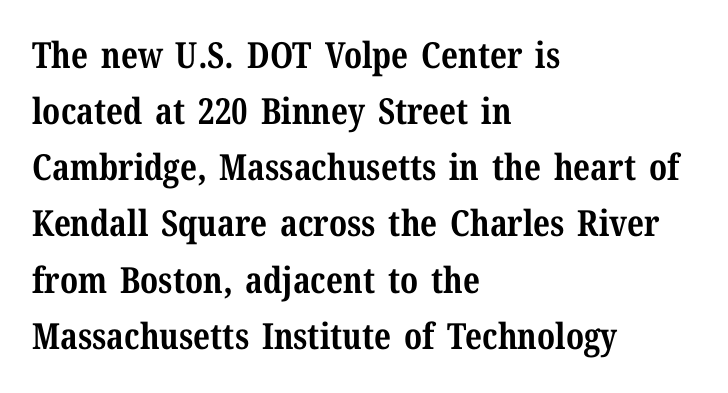
The image shows 36 px bold serif type, upright; set left-aligned, normal line spacing (1.56x), normal letter spacing, not underlined; medium stroke contrast and a medium x-height.
